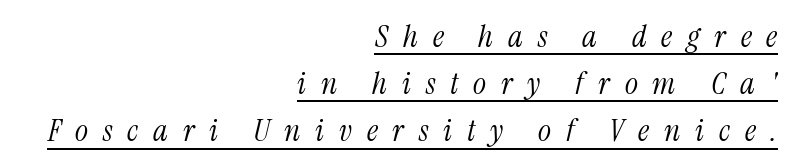
Leftover space on each line is placed entirely before the opening word. Compared with undecorated copy, this sample adds a rule below the words. Horizontal bands of white between lines are of average thickness. Character widths vary here, with narrow letters taking less room than wide ones. This is not heavy type; no bold has been used.
